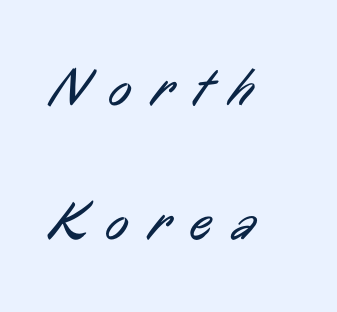
Q: Is the text bold? A: No.
Q: Is the typeface a serif or a sans-serif typeface? A: Sans-serif.
Q: Is the text underlined? A: No.
Q: How is the paragraph aligned? A: Left-aligned.
Q: Is the spacing between letters normal or unusually wide? A: Unusually wide.
Q: Is the spacing between lines tight, normal or loose? A: Loose.
Q: Width (condensed, normal, or wide)? A: Condensed.
Q: Stroke contrast? A: Low.
Q: x-height? A: Medium.
Q: Monospaced? A: No.
